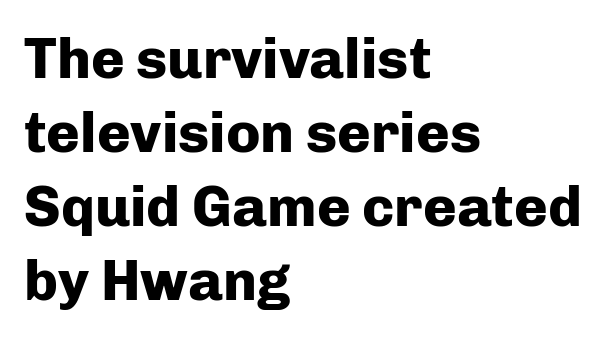
The image shows 57 px heavy sans-serif type, upright; set left-aligned, normal line spacing (1.3x), normal letter spacing, not underlined; low stroke contrast and a medium x-height.
